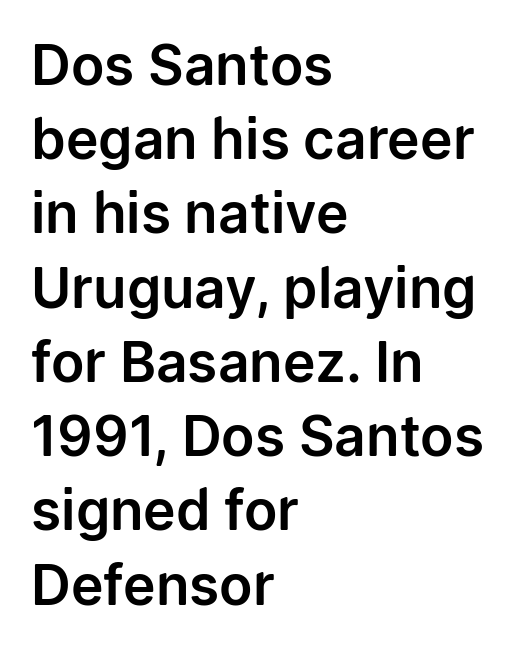
These lines are rendered in a variable-pitch font. The strip under each line holds only bare page. A student would call this left alignment; a typographer would say flush left, rag right. A roman cut, with each character standing at attention. Spacing between characters is what you'd get straight out of the box. The rendering shows plain stroke endings on the letterforms — a sans-serif design.
